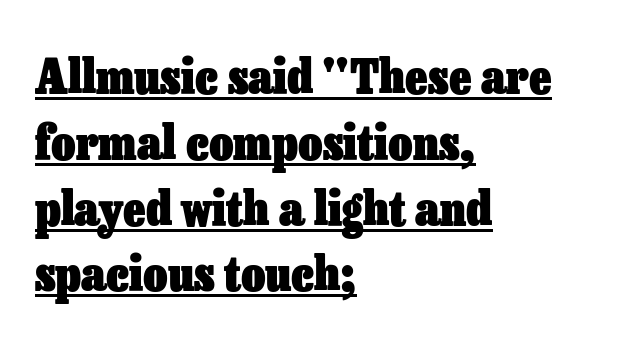
The image shows 47 px heavy type, upright; set left-aligned, normal line spacing (1.4x), normal letter spacing, underlined; low stroke contrast and a medium x-height.
